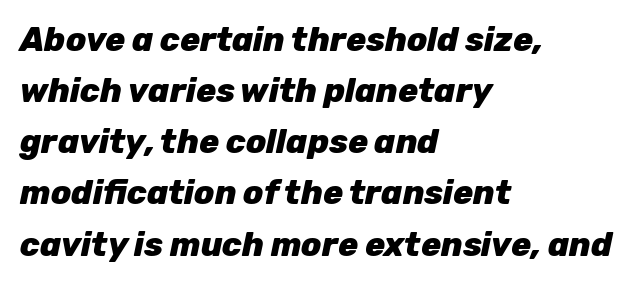
Q: Is the text bold? A: Yes.
Q: Is the text italic (slanted)? A: Yes, it leans right by about 12 degrees.
Q: Is the text underlined? A: No.
Q: How is the paragraph aligned? A: Left-aligned.
Q: Is the spacing between letters normal or unusually wide? A: Normal.
Q: Is the spacing between lines tight, normal or loose? A: Normal.
Q: Width (condensed, normal, or wide)? A: Normal.
Q: Stroke contrast? A: Low.
Q: x-height? A: Medium.
Q: Monospaced? A: No.
